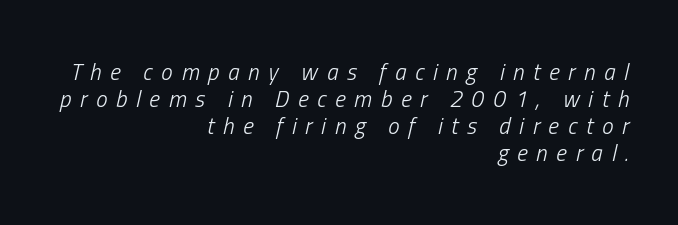
The image shows 23 px text type, italic (leaning right); set right-aligned, line spacing 1.17x, unusually wide letter spacing (+0.38 em), not underlined.
